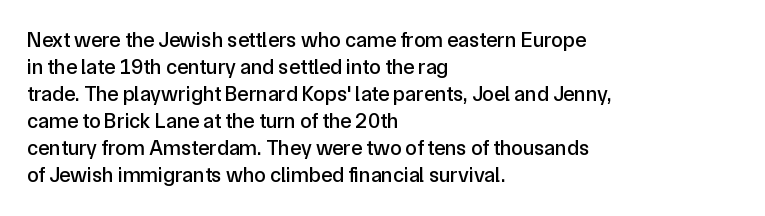
Q: Is the text italic (slanted)? A: No, it is upright.
Q: Is the text underlined? A: No.
Q: How is the paragraph aligned? A: Left-aligned.
Q: Is the spacing between letters normal or unusually wide? A: Normal.
Q: Is the spacing between lines tight, normal or loose? A: Normal.
